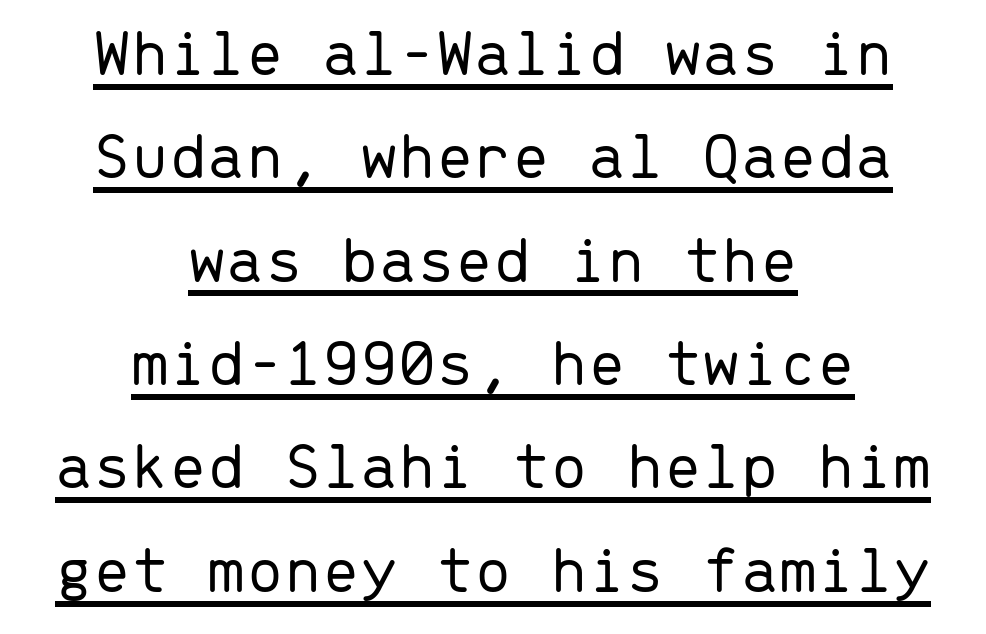
The rendering keeps characters at their native spacing. Alignment: centered. The letters march in equal steps, a hallmark of fixed-pitch type. To sum up the face: it is a sans, with no serifs.
